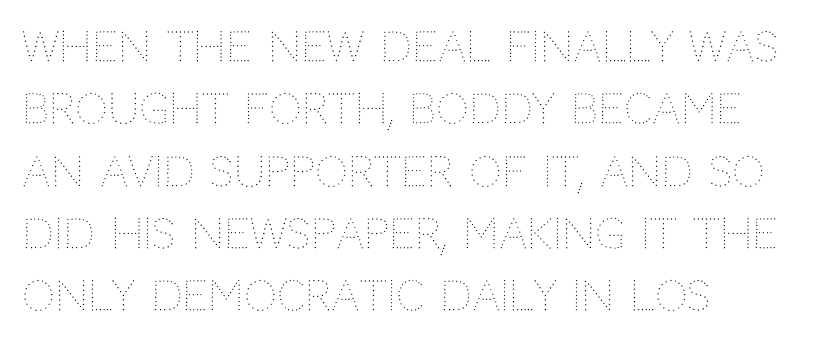
Upright lettering throughout. Is this a fixed-width face? No — the glyphs have proportional, varying widths. These glyphs show unthickened strokes, regular width or finer. In terms of letterspacing, this is plain default setting. The space beneath each line is pristine and unruled. The rag falls on the right side of this text block.
